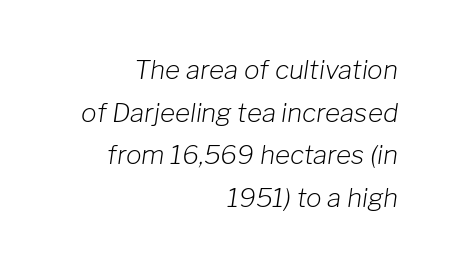
The face looks like a standard text weight, possibly lighter. This rendering uses right alignment, leaving the left contour irregular. Standard letterfit; no display-style spreading of the glyphs. The specimen reads as italic at a glance.
